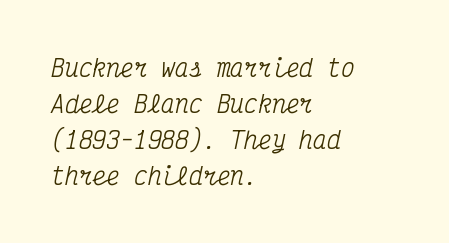
Notice how descenders clear the ascenders below comfortably — that's standard leading. Rendered with sloped, italic letterforms. The zone under the glyphs is completely vacant. Standard letterfit; no display-style spreading of the glyphs.
